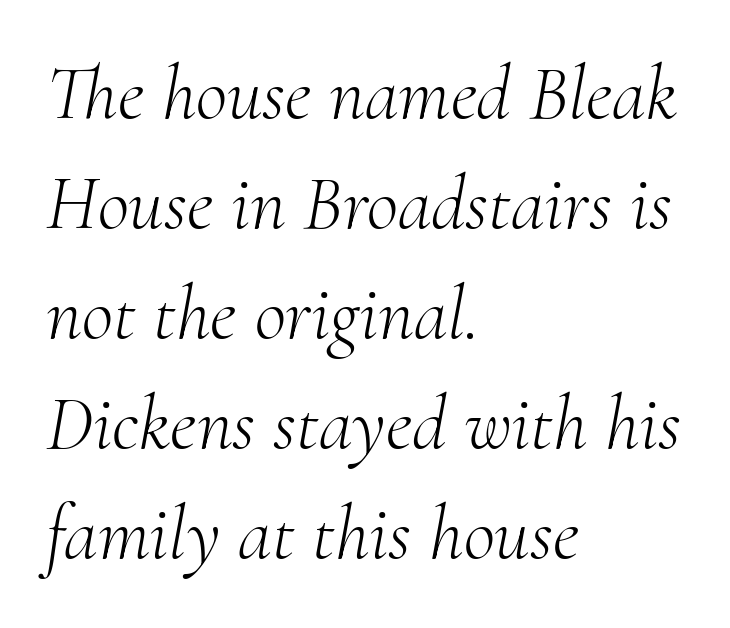
Q: Is the text bold? A: No.
Q: Is the text italic (slanted)? A: Yes, it leans right by about 10 degrees.
Q: Is the typeface a serif or a sans-serif typeface? A: Serif.
Q: Is the text underlined? A: No.
Q: How is the paragraph aligned? A: Left-aligned.
Q: Is the spacing between letters normal or unusually wide? A: Normal.
Q: Is the spacing between lines tight, normal or loose? A: Normal.
Q: Width (condensed, normal, or wide)? A: Normal.
Q: Stroke contrast? A: Medium.
Q: x-height? A: Small.
Q: Monospaced? A: No.
